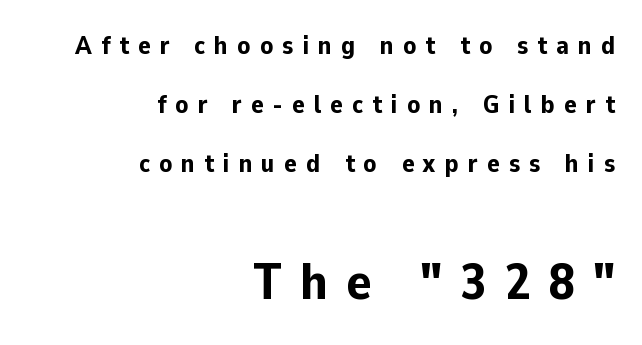
{"serif": "no", "italic": "no", "bold": "yes", "weight": "bold", "width": "normal", "stroke_contrast": "low", "x_height": "medium", "monospaced": "no", "underline": "no", "align": "right", "line_spacing": "loose", "line_spacing_ratio": 2.27, "letter_spacing": "wide", "letter_spacing_em": 0.35, "larger_block": "second", "size_ratio": 2.0, "glyph_px": 52}
